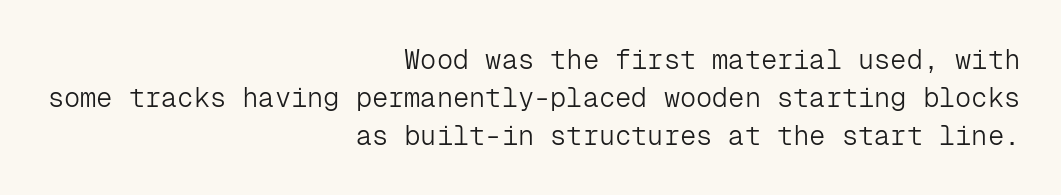
The letterforms sit shoulder to shoulder at normal distance. The zone under the glyphs is completely vacant. Stroke thickness stays within the range of a standard reading face or lighter. When letters stand straight like this, we call the style roman or upright. The designer left line spacing at the default.
